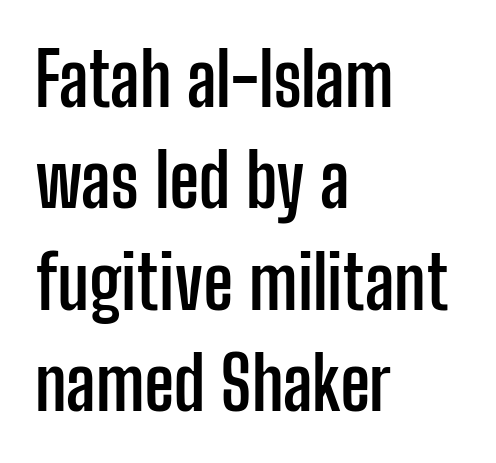
Q: Is the text bold? A: Yes.
Q: Is the text italic (slanted)? A: No, it is upright.
Q: Is the typeface a serif or a sans-serif typeface? A: Sans-serif.
Q: Is the text underlined? A: No.
Q: How is the paragraph aligned? A: Left-aligned.
Q: Is the spacing between letters normal or unusually wide? A: Normal.
Q: Is the spacing between lines tight, normal or loose? A: Normal.
Q: Width (condensed, normal, or wide)? A: Condensed.
Q: Stroke contrast? A: Low.
Q: x-height? A: Medium.
Q: Monospaced? A: No.
